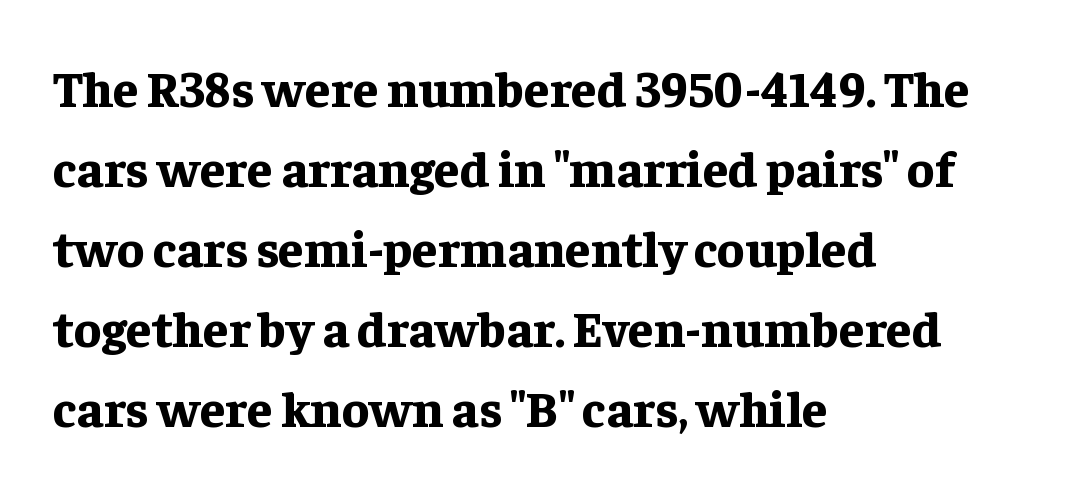
The image shows 51 px bold serif type, upright; set left-aligned, normal line spacing (1.57x), normal letter spacing, not underlined; low stroke contrast and a medium x-height.
